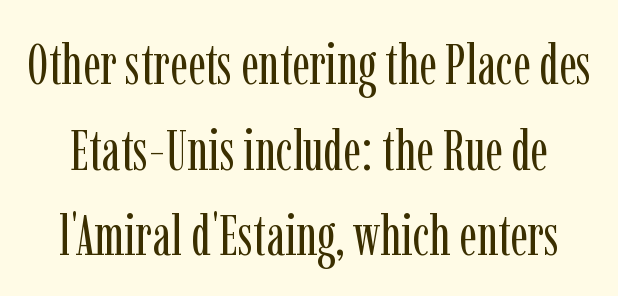
The image shows 56 px regular-weight, condensed serif type, upright; set normal line spacing (1.53x), normal letter spacing, not underlined; low stroke contrast and a medium x-height.
